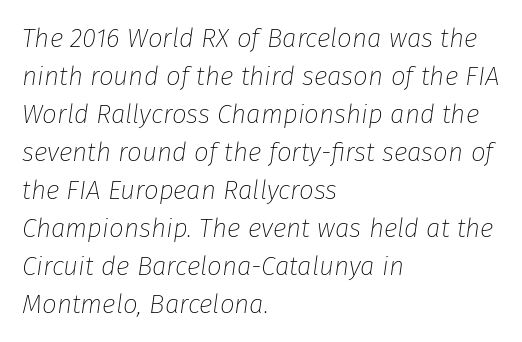
A quiet, ordinary-to-light weight characterises the typeface. Standard letterfit; no display-style spreading of the glyphs. Plain, unruled lines of type. Notice how the passage keeps a crisp vertical edge on the left only. Each new line begins a customary step beneath the previous one.
